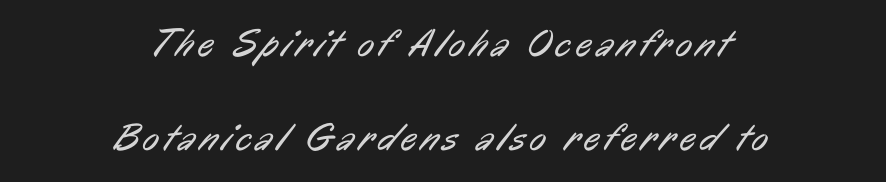
Q: Is the text bold? A: No.
Q: Is the typeface a serif or a sans-serif typeface? A: Sans-serif.
Q: Is the text underlined? A: No.
Q: How is the paragraph aligned? A: Centered.
Q: Is the spacing between lines tight, normal or loose? A: Loose.
Q: Width (condensed, normal, or wide)? A: Condensed.
Q: Stroke contrast? A: Low.
Q: x-height? A: Medium.
Q: Monospaced? A: No.
